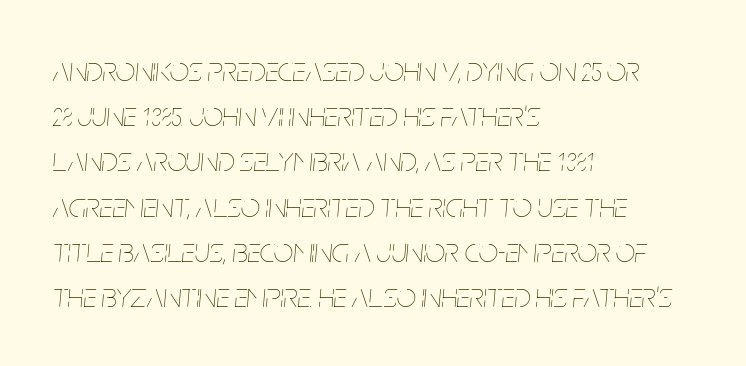
{"italic": "yes", "lean": "right", "slant_degrees": 5, "bold": "no", "weight": "thin", "width": "condensed", "stroke_contrast": "low", "x_height": "large", "monospaced": "no", "underline": "no", "align": "left", "line_spacing": "normal", "line_spacing_ratio": 1.33, "letter_spacing": "normal", "letter_spacing_em": 0.0, "glyph_px": 34}
